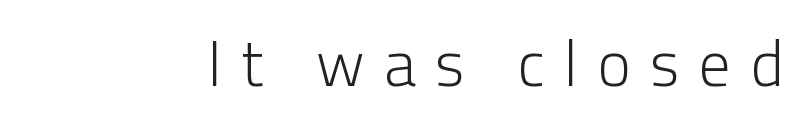
Anything drawn beneath the words? Only blank space. Spacing verdict: proportional, widths tailored to each character. Font category for this specimen: sans-serif. Vertical stems look standard width or narrower in stroke. Look at the tracking — it's clearly loosened, letters drifting apart.
